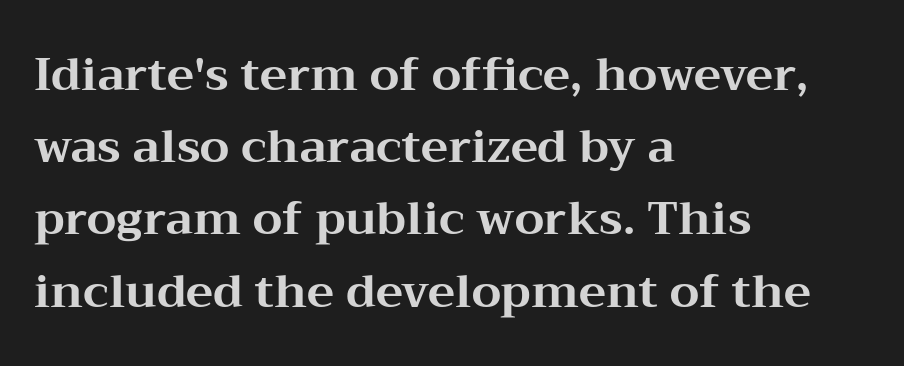
Q: Is the text bold? A: Yes.
Q: Is the text italic (slanted)? A: No, it is upright.
Q: Is the typeface a serif or a sans-serif typeface? A: Serif.
Q: Is the text underlined? A: No.
Q: How is the paragraph aligned? A: Left-aligned.
Q: Is the spacing between letters normal or unusually wide? A: Normal.
Q: Is the spacing between lines tight, normal or loose? A: Normal.
Q: Width (condensed, normal, or wide)? A: Wide.
Q: Stroke contrast? A: Medium.
Q: x-height? A: Medium.
Q: Monospaced? A: No.
